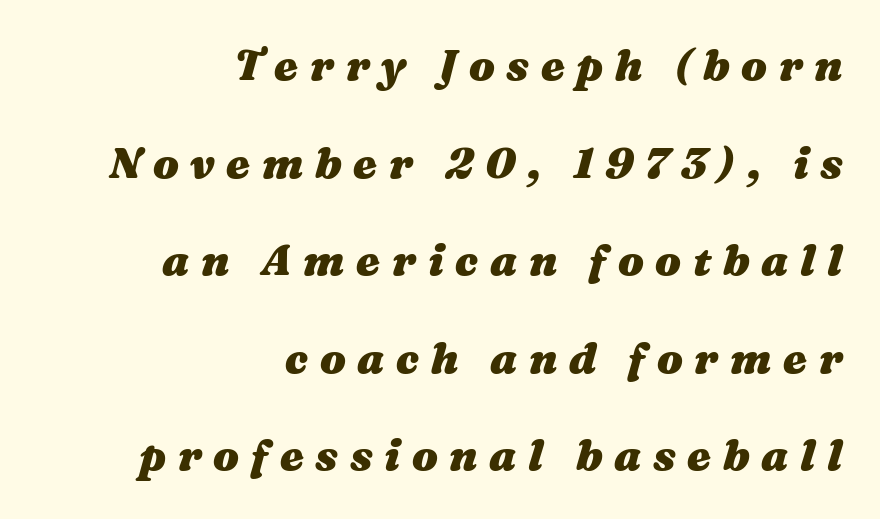
Q: Is the text bold? A: Yes.
Q: Is the text italic (slanted)? A: Yes, it leans right by about 16 degrees.
Q: Is the text underlined? A: No.
Q: How is the paragraph aligned? A: Right-aligned.
Q: Is the spacing between letters normal or unusually wide? A: Unusually wide.
Q: Is the spacing between lines tight, normal or loose? A: Loose.
Q: Width (condensed, normal, or wide)? A: Wide.
Q: Stroke contrast? A: Medium.
Q: x-height? A: Medium.
Q: Monospaced? A: No.
